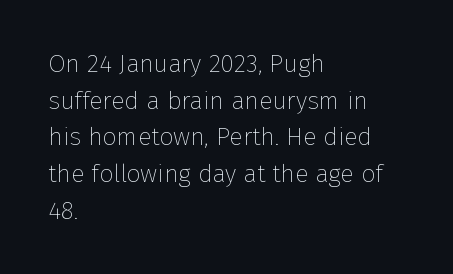
{"italic": "no", "bold": "no", "underline": "no", "align": "left", "line_spacing": "normal", "line_spacing_ratio": 1.47, "letter_spacing": "normal", "letter_spacing_em": 0.0, "glyph_px": 25}
